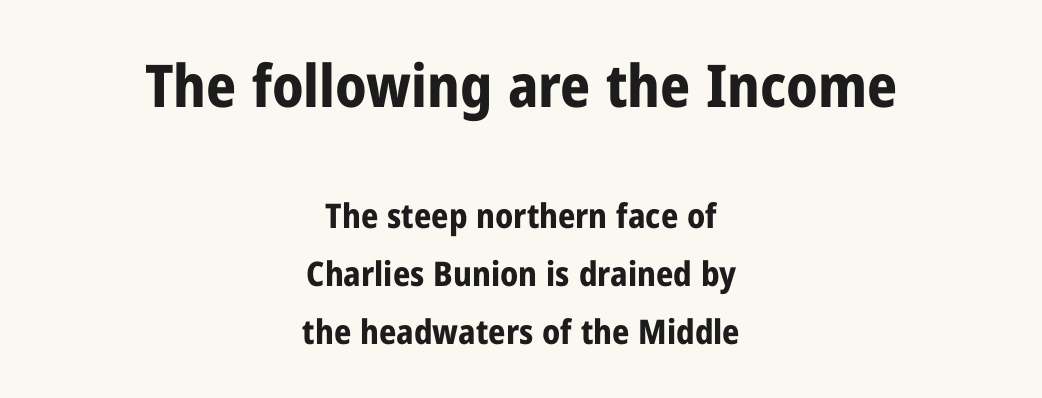
The sample has been set heavy, in full bold. This rendering employs a face without finishing strokes, i.e., a sans-serif. If you squint, the top block still reads clearly — it's the larger of the two. The letters sit at their default tracking, neither squeezed nor spread. Letters rest on an invisible, unmarked baseline. Note the varied advance widths — an 'i' is clearly narrower than an 'm'.
